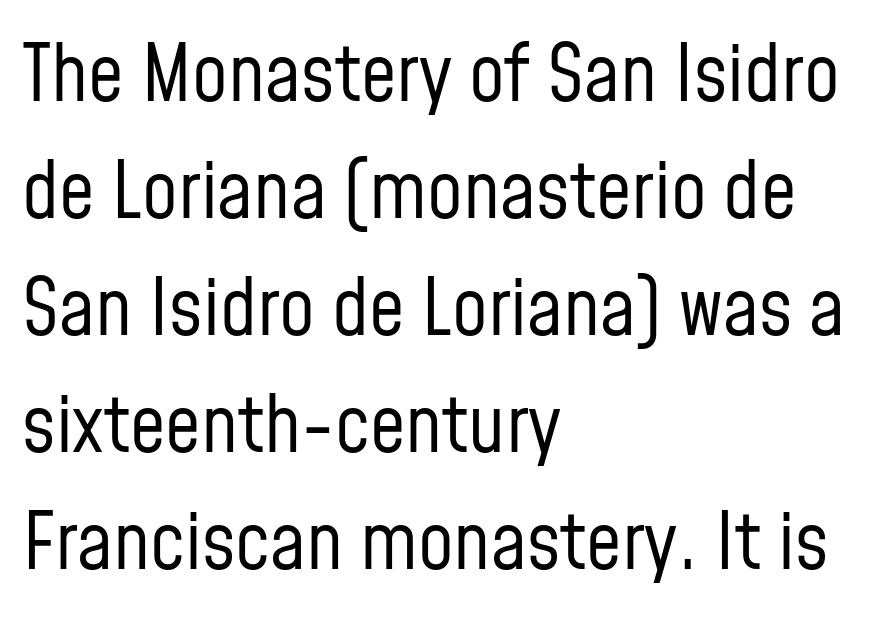
{"serif": "no", "italic": "no", "bold": "no", "weight": "regular", "width": "condensed", "stroke_contrast": "low", "x_height": "medium", "monospaced": "no", "underline": "no", "align": "left", "line_spacing": "normal", "line_spacing_ratio": 1.48, "letter_spacing": "normal", "letter_spacing_em": 0.0, "glyph_px": 79}
